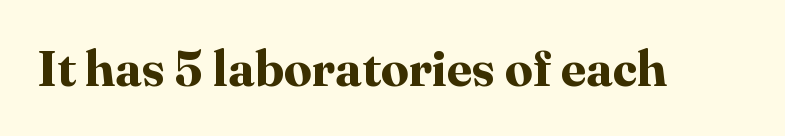
The foot of each line stays bare and open. Quick note: not italic, upright. Inter-character spacing is left at the font's built-in metrics. Its strokes are broad and dark, the hallmark of bold type. Regarding serifs, this sample has them. Varying glyph widths throughout — classic text-font behaviour.
